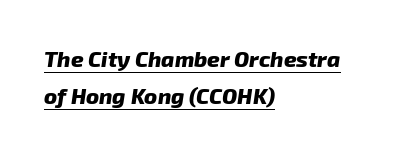
Q: Is the text bold? A: Yes.
Q: Is the text underlined? A: Yes.
Q: How is the paragraph aligned? A: Left-aligned.
Q: Is the spacing between letters normal or unusually wide? A: Normal.
Q: Is the spacing between lines tight, normal or loose? A: Normal.
